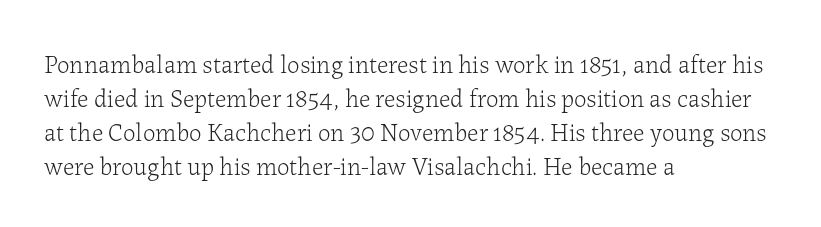
The image shows 25 px text type, upright; set left-aligned, normal line spacing (1.36x), normal letter spacing, not underlined.
